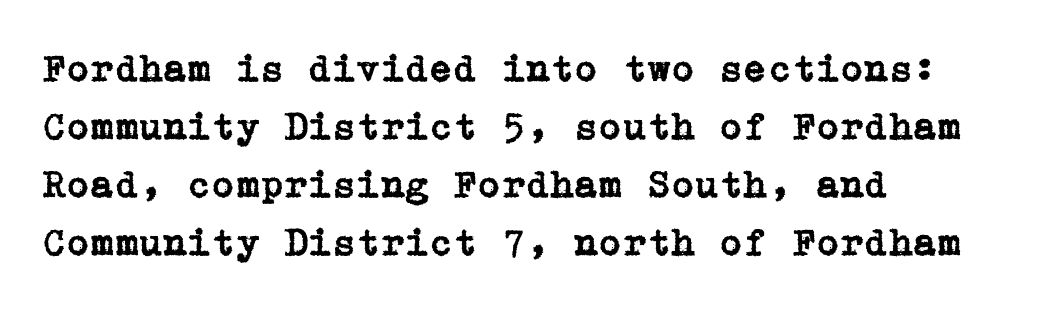
Each new line begins a customary step beneath the previous one. If you drew a line through each stem, it would be perfectly vertical. Unmarked baselines from the first word to the last. Look at the tracking — it's just the regular setting, nothing added. What kind of face is this? One with serifs.
